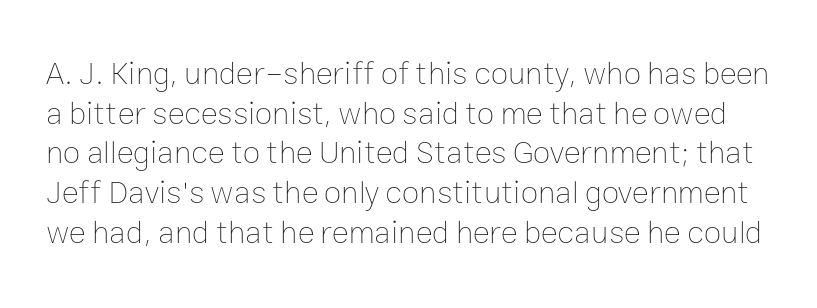
{"italic": "no", "bold": "no", "weight": "thin", "width": "normal", "stroke_contrast": "low", "x_height": "medium", "monospaced": "no", "underline": "no", "line_spacing_ratio": 1.24, "letter_spacing": "normal", "letter_spacing_em": 0.0, "glyph_px": 32}
